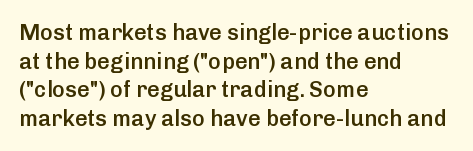
Q: Is the text bold? A: Semi-bold.
Q: Is the text italic (slanted)? A: No, it is upright.
Q: Is the text underlined? A: No.
Q: How is the paragraph aligned? A: Left-aligned.
Q: Is the spacing between letters normal or unusually wide? A: Normal.
Q: Is the spacing between lines tight, normal or loose? A: Normal.
